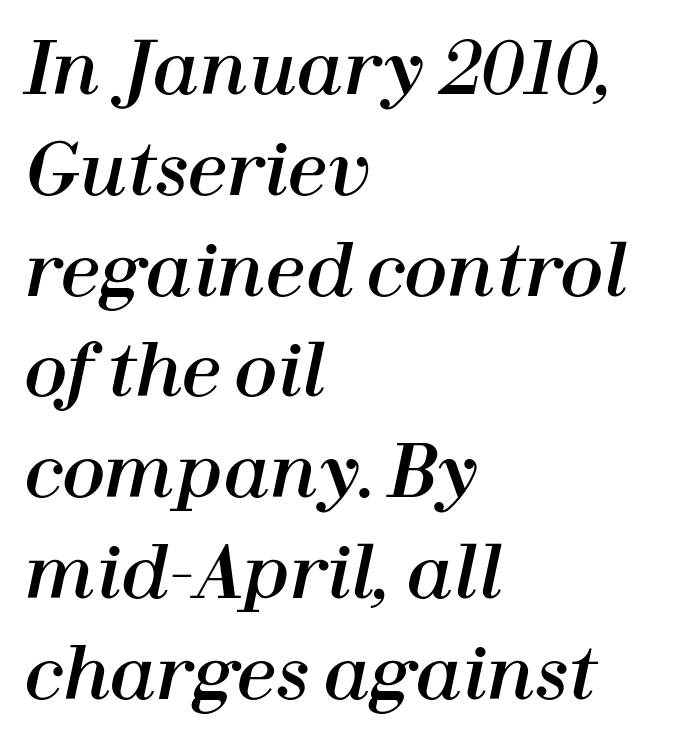
{"italic": "yes", "lean": "right", "slant_degrees": 12, "width": "normal", "stroke_contrast": "high", "x_height": "medium", "monospaced": "no", "underline": "no", "align": "left", "line_spacing": "normal", "line_spacing_ratio": 1.42, "letter_spacing": "normal", "letter_spacing_em": 0.0, "glyph_px": 71}
